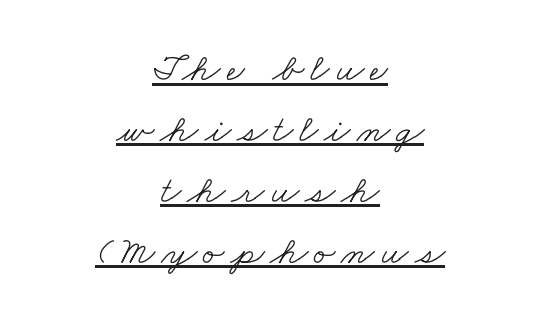
The image shows 39 px light, wide serif type; set centered, normal line spacing (1.56x), underlined; low stroke contrast and a small x-height.
